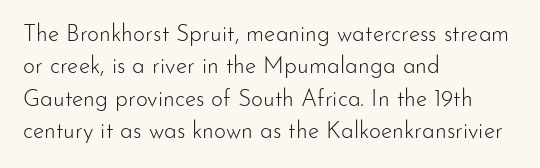
Q: Is the text bold? A: No.
Q: Is the text italic (slanted)? A: No, it is upright.
Q: Is the text underlined? A: No.
Q: How is the paragraph aligned? A: Left-aligned.
Q: Is the spacing between letters normal or unusually wide? A: Normal.
Q: Is the spacing between lines tight, normal or loose? A: Normal.
